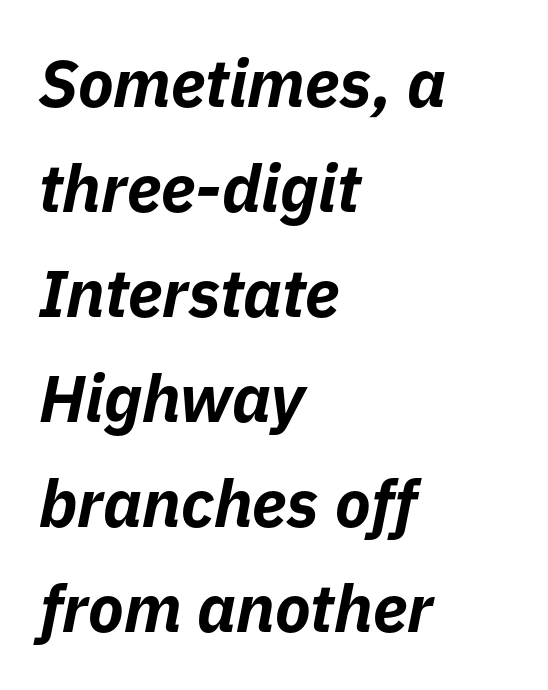
Q: Is the text bold? A: Yes.
Q: Is the text italic (slanted)? A: Yes, it leans right by about 11 degrees.
Q: Is the text underlined? A: No.
Q: How is the paragraph aligned? A: Left-aligned.
Q: Is the spacing between letters normal or unusually wide? A: Normal.
Q: Is the spacing between lines tight, normal or loose? A: Normal.
Q: Width (condensed, normal, or wide)? A: Normal.
Q: Stroke contrast? A: Low.
Q: x-height? A: Medium.
Q: Monospaced? A: No.
